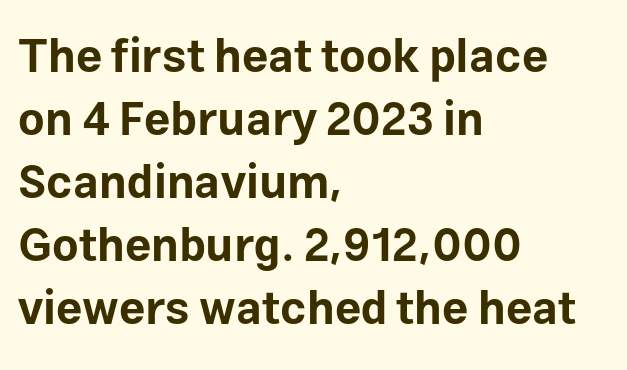
Q: Is the text bold? A: Yes.
Q: Is the text italic (slanted)? A: No, it is upright.
Q: Is the typeface a serif or a sans-serif typeface? A: Sans-serif.
Q: Is the text underlined? A: No.
Q: How is the paragraph aligned? A: Left-aligned.
Q: Is the spacing between letters normal or unusually wide? A: Normal.
Q: Is the spacing between lines tight, normal or loose? A: Normal.
Q: Width (condensed, normal, or wide)? A: Normal.
Q: Stroke contrast? A: Low.
Q: x-height? A: Medium.
Q: Monospaced? A: No.
